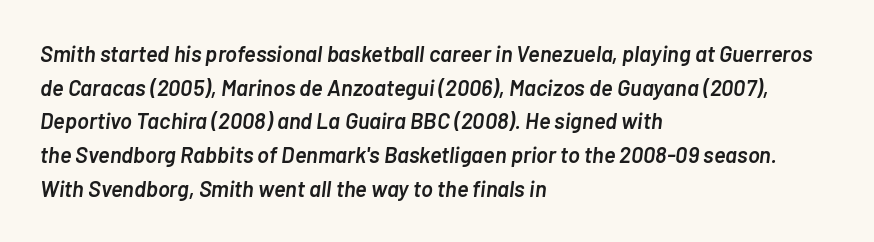
{"italic": "yes", "lean": "right", "slant_degrees": 7, "bold": "semi", "underline": "no", "align": "left", "line_spacing": "normal", "line_spacing_ratio": 1.53, "letter_spacing": "normal", "letter_spacing_em": 0.0, "glyph_px": 22}
